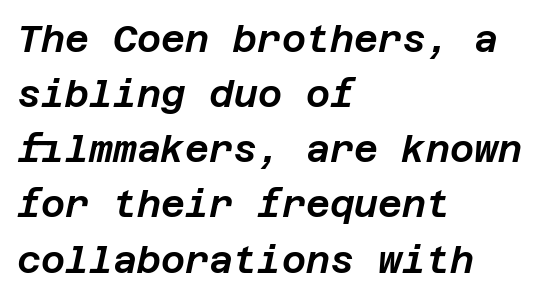
The gap between lines stays unmarked. Students, observe: this is what conventionally led text looks like. A typesetter would mark this as italic. Observe the ordinary spacing: letters are neighbours, not strangers. Does the copy run flush right? No — it runs flush left.
